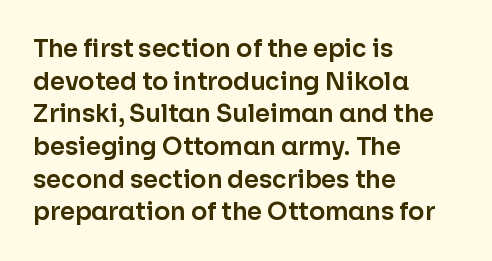
Q: Is the text italic (slanted)? A: No, it is upright.
Q: Is the text underlined? A: No.
Q: How is the paragraph aligned? A: Left-aligned.
Q: Is the spacing between letters normal or unusually wide? A: Normal.
Q: Is the spacing between lines tight, normal or loose? A: Normal.
